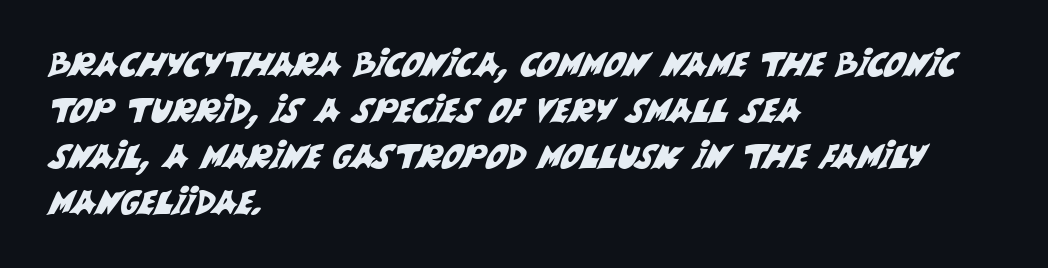
The image shows 33 px sans-serif type; set left-aligned, normal line spacing (1.39x), normal letter spacing, not underlined; medium stroke contrast and a large x-height.
